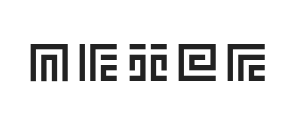
No italicization has been applied; the sample stays upright. The glyphs are unaccompanied by any horizontal stroke below them.
